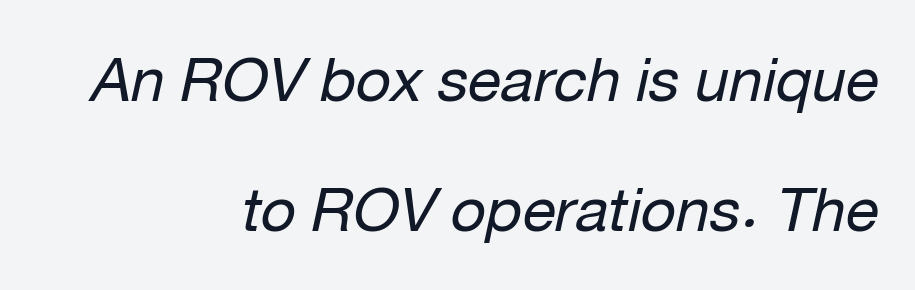
{"italic": "yes", "lean": "right", "slant_degrees": 12, "bold": "no", "weight": "regular", "width": "normal", "stroke_contrast": "low", "x_height": "medium", "monospaced": "no", "underline": "no", "align": "right", "line_spacing": "loose", "line_spacing_ratio": 2.13, "letter_spacing": "normal", "letter_spacing_em": 0.0, "glyph_px": 61}
